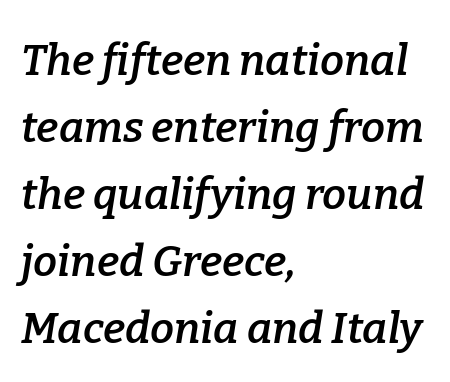
The image shows 43 px semibold serif type, italic (leaning right); set left-aligned, normal line spacing (1.56x), normal letter spacing, not underlined; low stroke contrast and a medium x-height.
